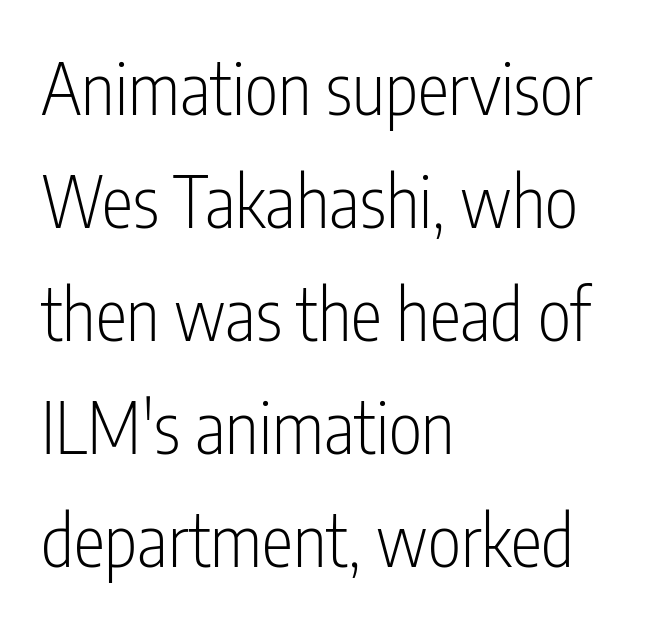
Q: Is the text bold? A: No.
Q: Is the text italic (slanted)? A: No, it is upright.
Q: Is the typeface a serif or a sans-serif typeface? A: Sans-serif.
Q: Is the text underlined? A: No.
Q: How is the paragraph aligned? A: Left-aligned.
Q: Is the spacing between letters normal or unusually wide? A: Normal.
Q: Is the spacing between lines tight, normal or loose? A: Normal.
Q: Width (condensed, normal, or wide)? A: Condensed.
Q: Stroke contrast? A: Low.
Q: x-height? A: Medium.
Q: Monospaced? A: No.
